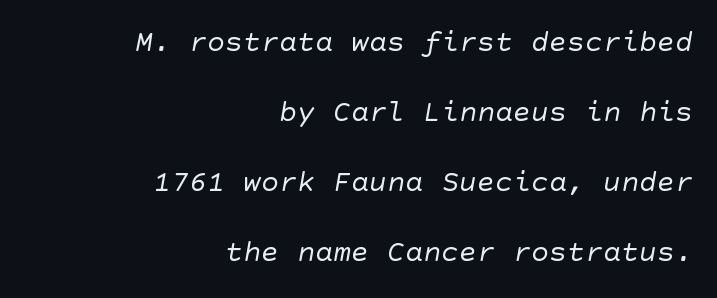
{"serif": "no", "bold": "no", "weight": "regular", "width": "normal", "stroke_contrast": "low", "x_height": "large", "underline": "no", "align": "right", "line_spacing": "loose", "line_spacing_ratio": 2.33, "letter_spacing": "normal", "letter_spacing_em": 0.0, "glyph_px": 30}
